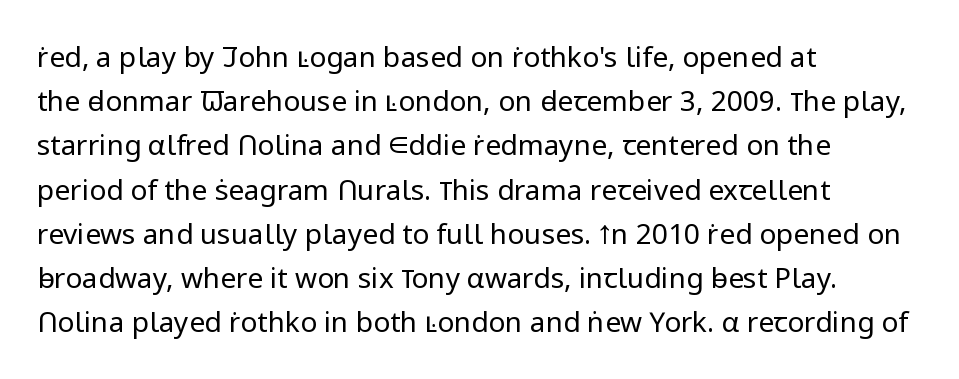
{"serif": "no", "italic": "no", "bold": "no", "weight": "regular", "width": "normal", "stroke_contrast": "low", "x_height": "medium", "monospaced": "no", "underline": "no", "align": "left", "line_spacing": "normal", "line_spacing_ratio": 1.58, "letter_spacing": "normal", "letter_spacing_em": 0.0, "glyph_px": 28}
